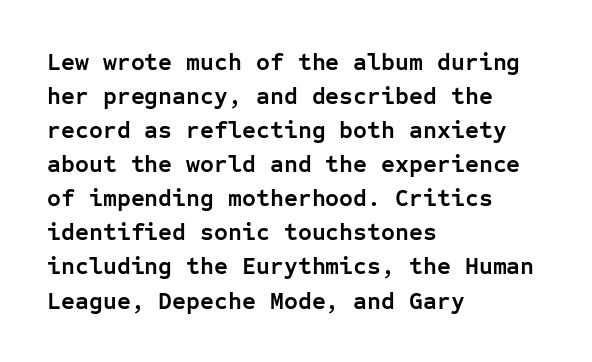
Q: Is the text bold? A: Yes.
Q: Is the text italic (slanted)? A: No, it is upright.
Q: Is the text underlined? A: No.
Q: How is the paragraph aligned? A: Left-aligned.
Q: Is the spacing between letters normal or unusually wide? A: Normal.
Q: Is the spacing between lines tight, normal or loose? A: Normal.
